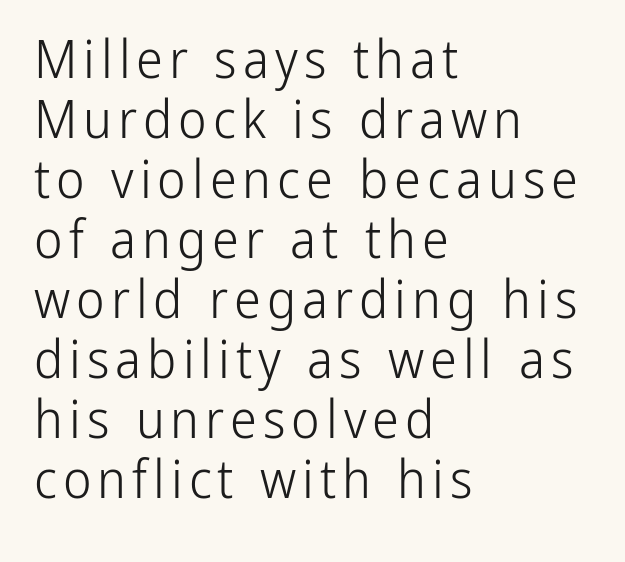
The image shows 54 px light, condensed sans-serif type, upright; set left-aligned, tight line spacing (1.11x), not underlined; low stroke contrast and a medium x-height.
